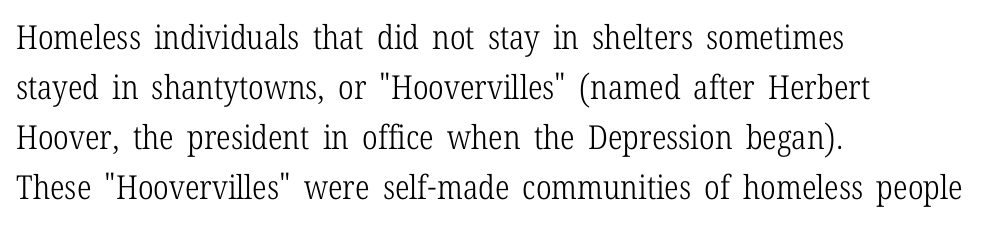
The image shows 33 px light, condensed serif type, upright; set left-aligned, normal line spacing (1.52x), normal letter spacing, not underlined; low stroke contrast and a medium x-height.
